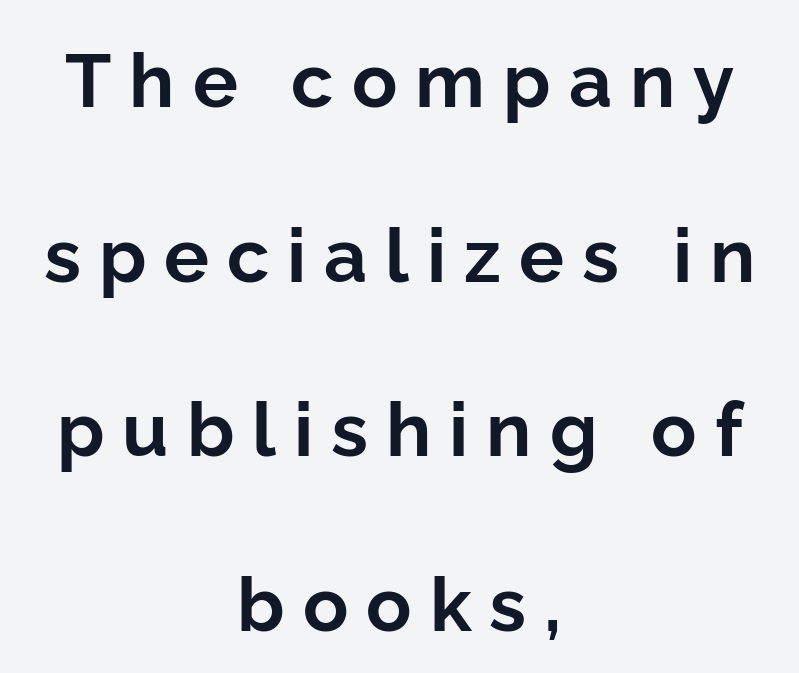
Every character sits straight up, as roman type does. The gaps between neighbouring characters are conspicuously large. You could fit nearly another row in the gap between these rows. Alignment: centered. The font is running at its bold setting.
